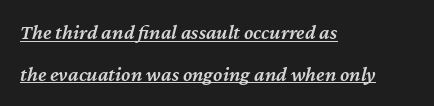
The rendering keeps characters at their native spacing. The space between consecutive lines is lavish. The setting favours the left margin, as ordinary paragraphs usually do. The passage shown is underscored from start to finish.
